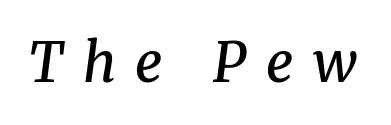
The image shows 54 px semibold serif type, italic (leaning right); set unusually wide letter spacing (+0.36 em), not underlined; medium stroke contrast and a medium x-height.
